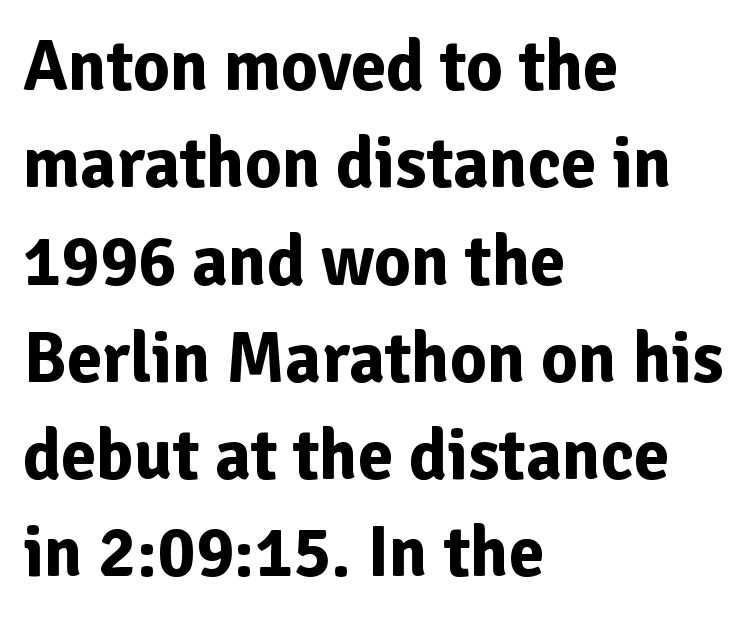
The rag falls on the right side of this text block. Serif or sans? Sans — the stroke terminals are bare. Heft: maximum for text — a bold. Is there any slant? The stems are plumb. The gap between lines stays unmarked. A typesetter would call this proportional, since set widths differ per character.
